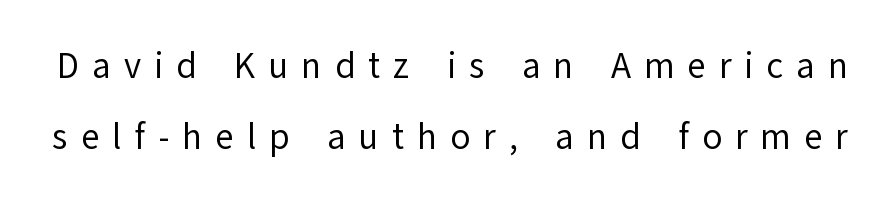
{"serif": "no", "italic": "no", "bold": "no", "weight": "regular", "width": "normal", "stroke_contrast": "low", "x_height": "medium", "monospaced": "no", "underline": "no", "line_spacing": "loose", "line_spacing_ratio": 1.97, "letter_spacing": "wide", "letter_spacing_em": 0.36, "glyph_px": 36}
